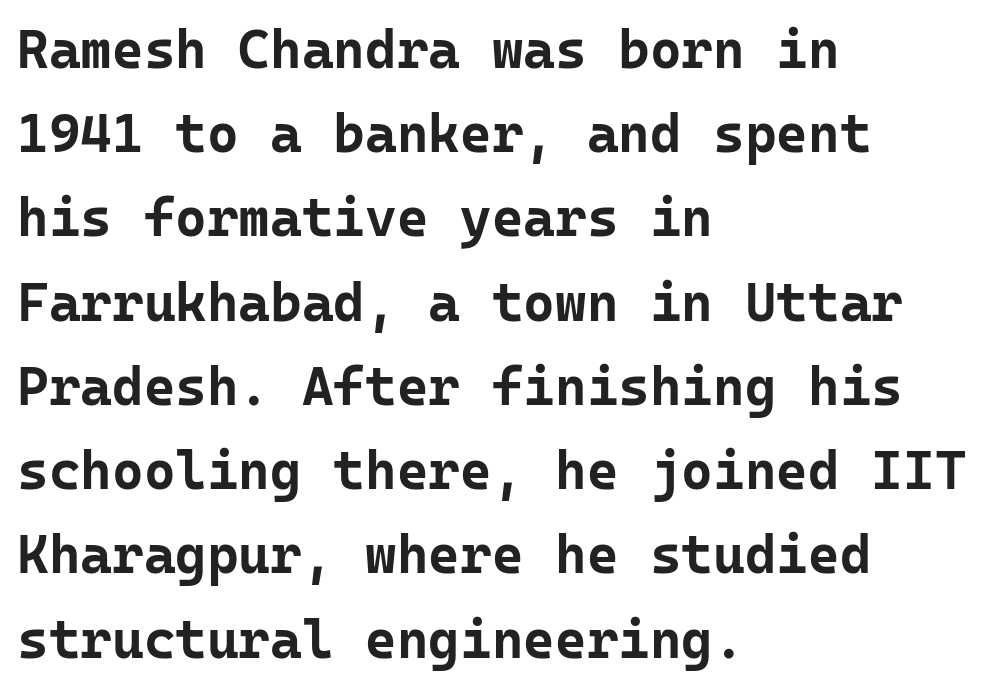
{"serif": "no", "italic": "no", "bold": "yes", "weight": "bold", "width": "normal", "stroke_contrast": "low", "x_height": "medium", "monospaced": "yes", "underline": "no", "align": "left", "line_spacing": "normal", "line_spacing_ratio": 1.56, "letter_spacing": "normal", "letter_spacing_em": 0.0, "glyph_px": 54}
